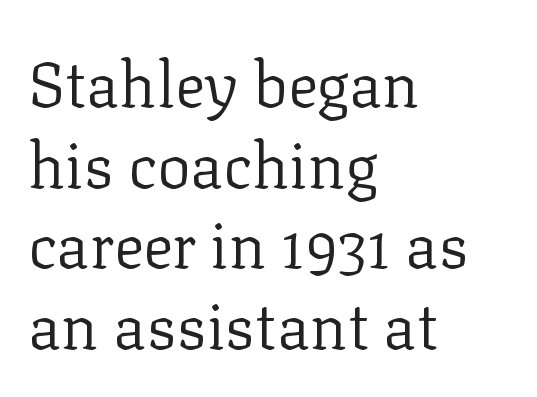
Q: Is the text bold? A: No.
Q: Is the text italic (slanted)? A: No, it is upright.
Q: Is the typeface a serif or a sans-serif typeface? A: Serif.
Q: Is the text underlined? A: No.
Q: How is the paragraph aligned? A: Left-aligned.
Q: Is the spacing between letters normal or unusually wide? A: Normal.
Q: Is the spacing between lines tight, normal or loose? A: Normal.
Q: Width (condensed, normal, or wide)? A: Normal.
Q: Stroke contrast? A: Low.
Q: x-height? A: Medium.
Q: Monospaced? A: No.
